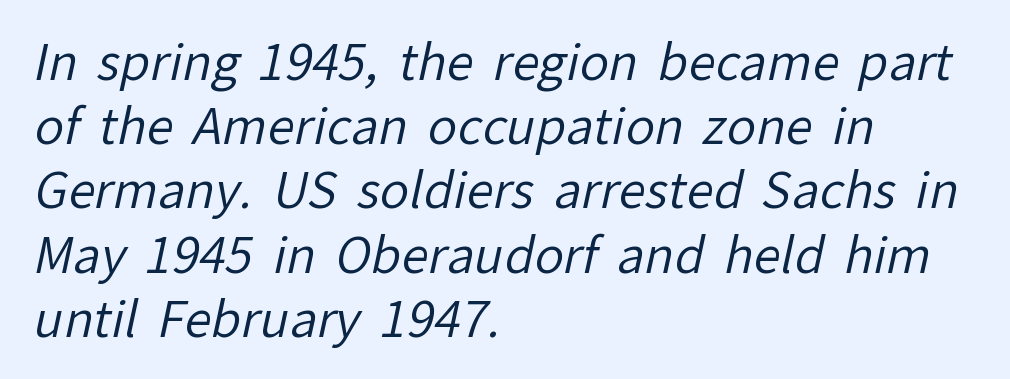
This sample has the flowing, uneven cadence of proportional lettering. Counters stay open thanks to moderate or lighter strokes. Does the leading feel generous? No, just average. Observe the absence of serifs on each vertical stroke in this sample.
